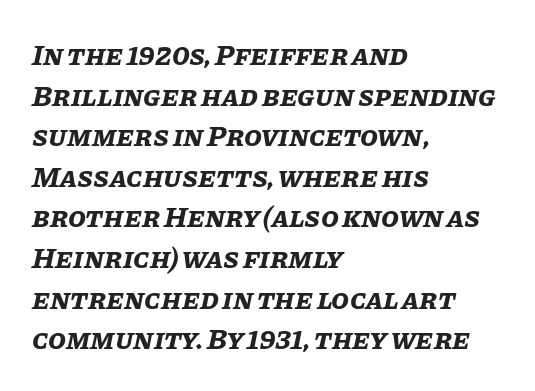
The tracking reads as untouched default to a designer's eye. Is this a fixed-width face? No — the glyphs have proportional, varying widths. What weight is shown? A full bold with thick strokes. Honestly, there is no underline to notice here at all. A normal amount of white space separates one row of letters from the next. A student would call this left alignment; a typographer would say flush left, rag right.
